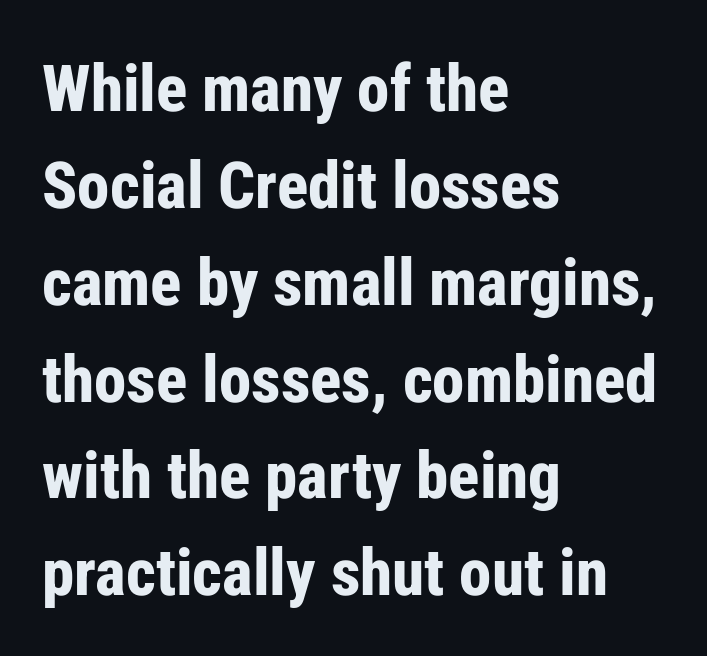
The image shows 65 px bold, condensed sans-serif type, upright; set left-aligned, normal line spacing (1.49x), normal letter spacing, not underlined; low stroke contrast and a medium x-height.
